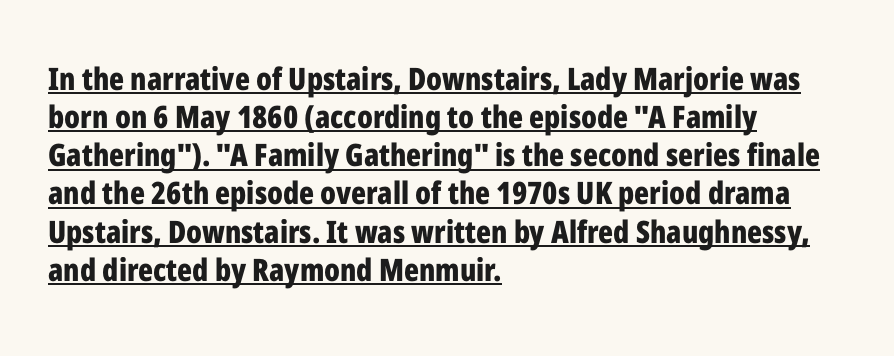
Q: Is the text bold? A: Yes.
Q: Is the text italic (slanted)? A: No, it is upright.
Q: Is the typeface a serif or a sans-serif typeface? A: Sans-serif.
Q: Is the text underlined? A: Yes.
Q: How is the paragraph aligned? A: Left-aligned.
Q: Is the spacing between letters normal or unusually wide? A: Normal.
Q: Width (condensed, normal, or wide)? A: Condensed.
Q: Stroke contrast? A: Low.
Q: x-height? A: Medium.
Q: Monospaced? A: No.
